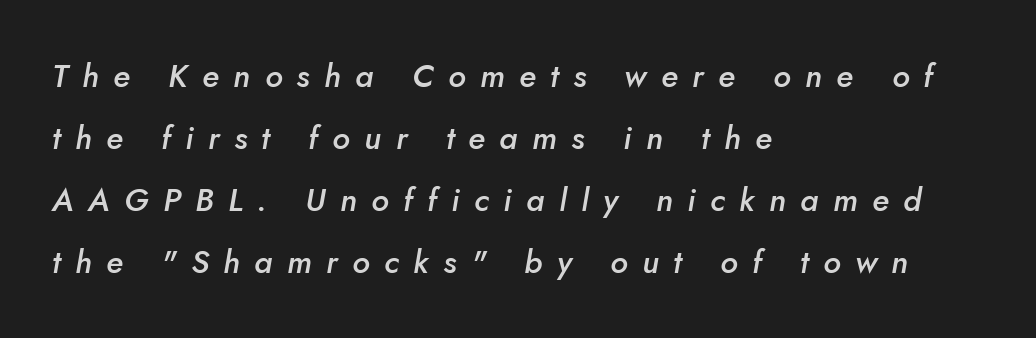
The image shows 32 px semibold type, italic (leaning right); set left-aligned, loose line spacing (1.94x), unusually wide letter spacing (+0.45 em), not underlined; low stroke contrast and a small x-height.
